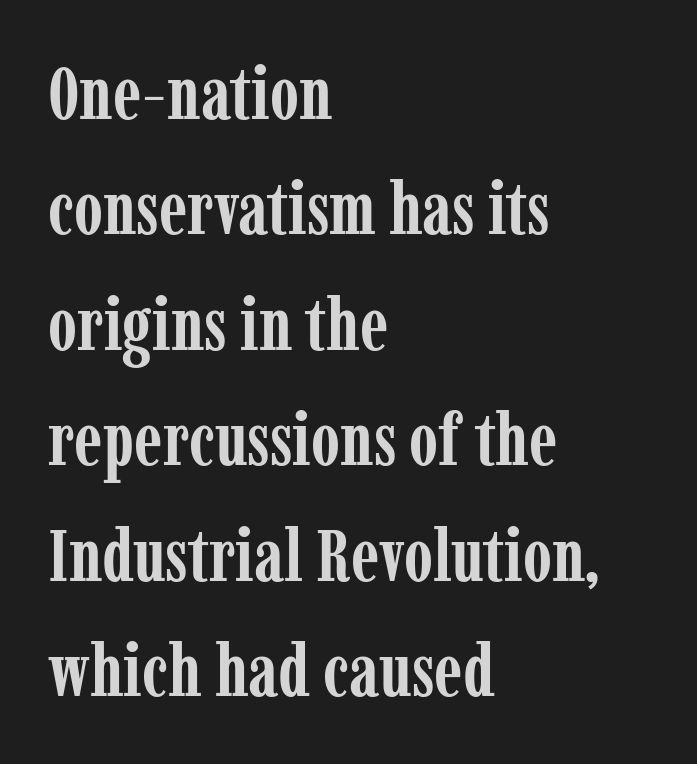
{"serif": "yes", "italic": "no", "bold": "yes", "weight": "semibold", "width": "condensed", "stroke_contrast": "low", "x_height": "medium", "monospaced": "no", "underline": "no", "align": "left", "line_spacing": "normal", "line_spacing_ratio": 1.56, "letter_spacing": "normal", "letter_spacing_em": 0.0, "glyph_px": 74}
